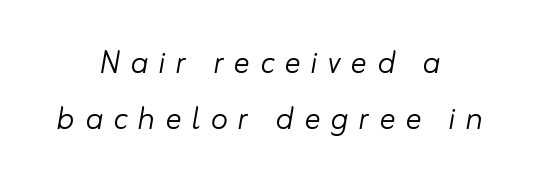
The image shows 40 px light type, italic (leaning right); set centered, normal line spacing (1.39x), unusually wide letter spacing (+0.25 em), not underlined; low stroke contrast and a small x-height.
